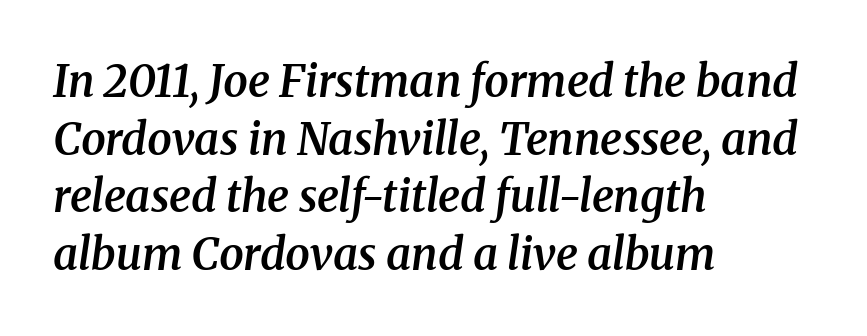
The image shows 44 px semibold serif type, italic (leaning right); set left-aligned, normal line spacing (1.31x), normal letter spacing, not underlined; medium stroke contrast and a medium x-height.
